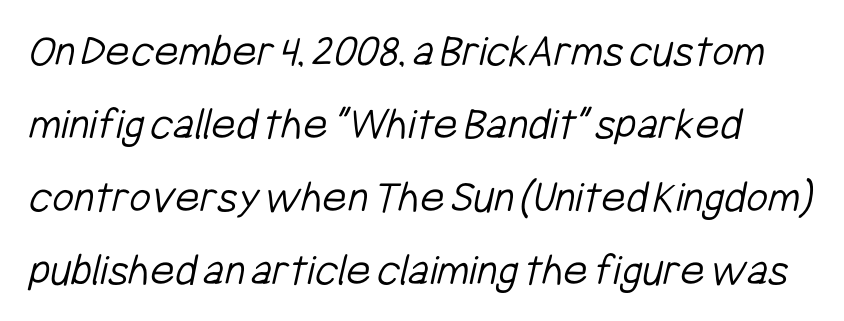
Q: Is the text bold? A: No.
Q: Is the typeface a serif or a sans-serif typeface? A: Sans-serif.
Q: Is the text underlined? A: No.
Q: Is the spacing between letters normal or unusually wide? A: Normal.
Q: Is the spacing between lines tight, normal or loose? A: Normal.
Q: Width (condensed, normal, or wide)? A: Condensed.
Q: Stroke contrast? A: Low.
Q: x-height? A: Medium.
Q: Monospaced? A: No.
